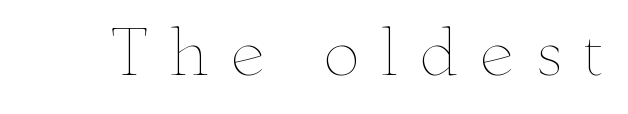
Q: Is the text bold? A: No.
Q: Is the text italic (slanted)? A: No, it is upright.
Q: Is the text underlined? A: No.
Q: Is the spacing between letters normal or unusually wide? A: Unusually wide.
Q: Width (condensed, normal, or wide)? A: Wide.
Q: Stroke contrast? A: Low.
Q: x-height? A: Small.
Q: Monospaced? A: No.
